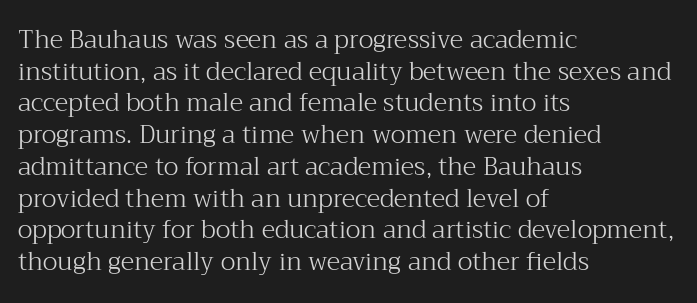
Q: Is the text bold? A: No.
Q: Is the text italic (slanted)? A: No, it is upright.
Q: Is the text underlined? A: No.
Q: How is the paragraph aligned? A: Left-aligned.
Q: Is the spacing between letters normal or unusually wide? A: Normal.
Q: Is the spacing between lines tight, normal or loose? A: Normal.
